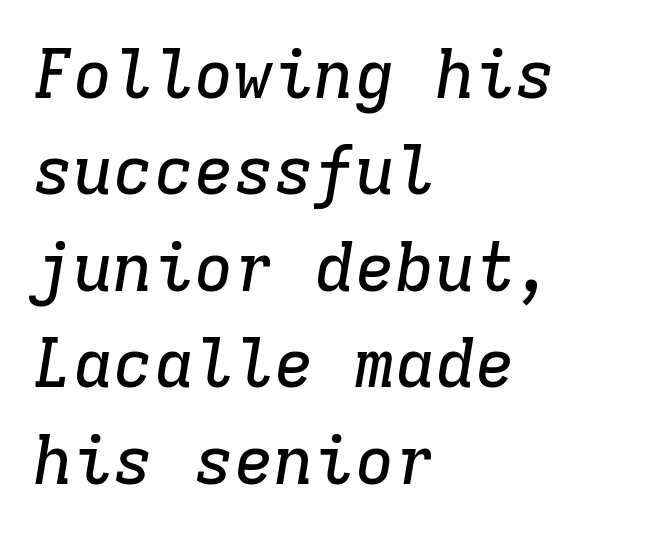
Q: Is the text italic (slanted)? A: Yes, it leans right by about 9 degrees.
Q: Is the typeface a serif or a sans-serif typeface? A: Serif.
Q: Is the text underlined? A: No.
Q: How is the paragraph aligned? A: Left-aligned.
Q: Is the spacing between letters normal or unusually wide? A: Normal.
Q: Is the spacing between lines tight, normal or loose? A: Normal.
Q: Width (condensed, normal, or wide)? A: Normal.
Q: Stroke contrast? A: Low.
Q: x-height? A: Medium.
Q: Monospaced? A: Yes.
